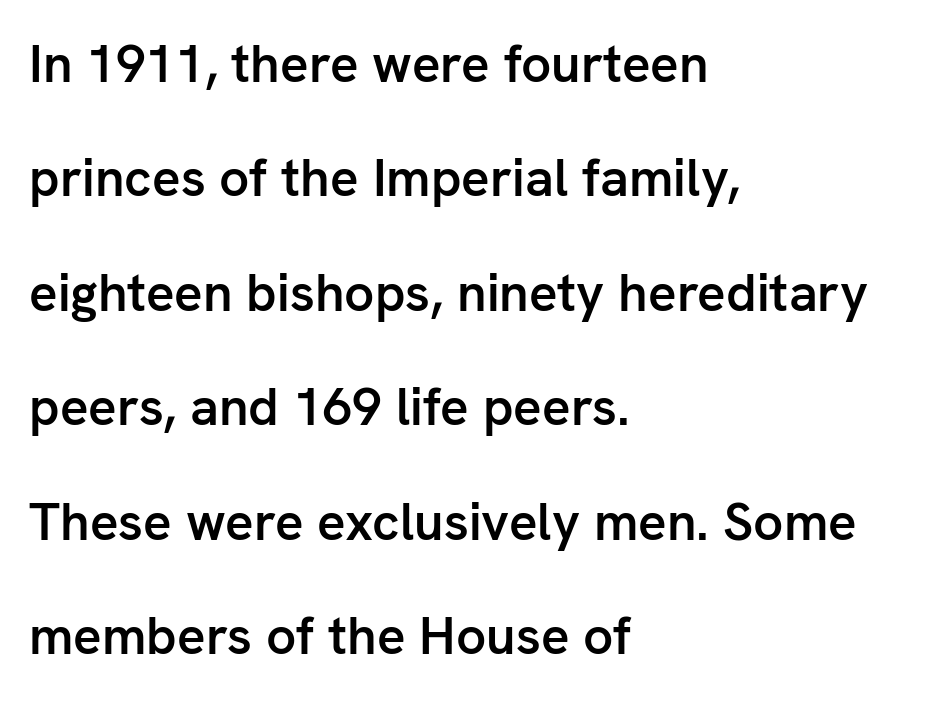
{"serif": "no", "italic": "no", "bold": "semi", "weight": "semibold", "width": "normal", "stroke_contrast": "low", "x_height": "medium", "monospaced": "no", "underline": "no", "align": "left", "line_spacing": "loose", "line_spacing_ratio": 2.16, "letter_spacing": "normal", "letter_spacing_em": 0.0, "glyph_px": 53}
